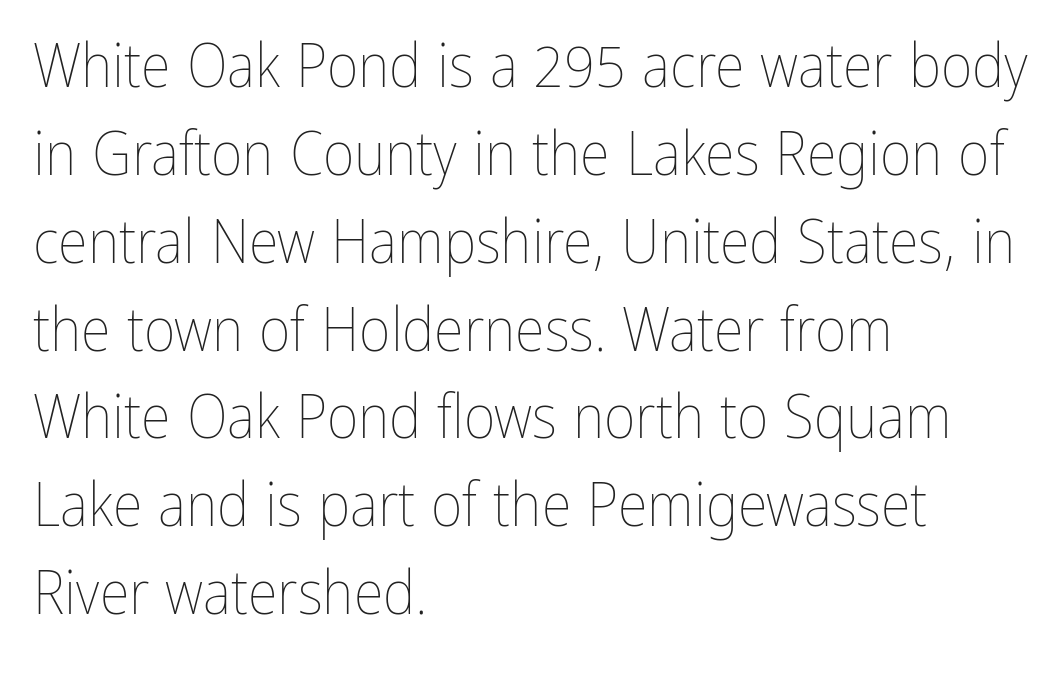
Tracking value appears to be zero — textbook default spacing. The typography opts for an upright posture over an oblique one. The vertical gap from one line to the next is medium. One-word summary of the alignment: left. No heavy texture on the line: the type isn't bold.
